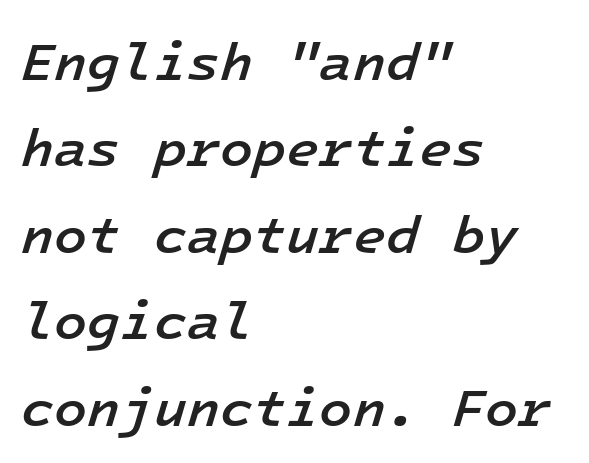
Leading matches the norm, producing a regular column. Caption: standard tracking, unaltered. Caption: multi-line text, flush left, ragged right. The passage shown is semibold, sitting just below true bold. This sample uses an oblique cut, with every glyph tilted off the vertical.
